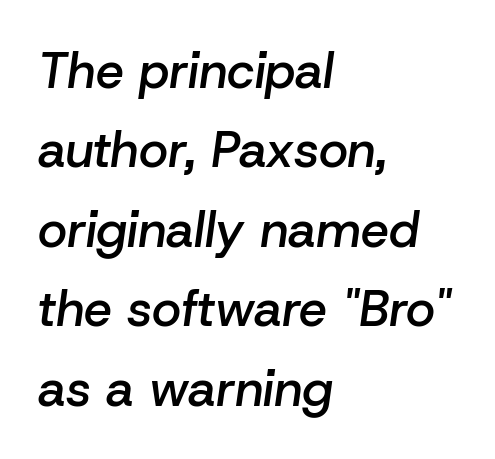
This is moderately heavy type, rendered in semibold. There is no visible air inserted between adjacent glyphs. This sample is left-justified, so line endings fall wherever the words run out. Note the varied advance widths — an 'i' is clearly narrower than an 'm'.
